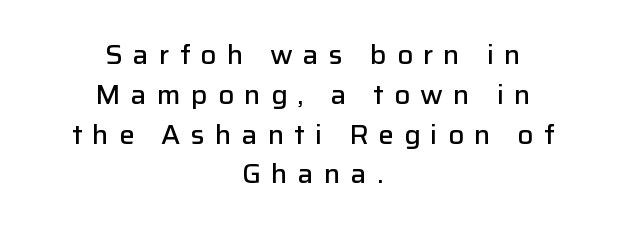
Q: Is the text bold? A: Semi-bold.
Q: Is the text italic (slanted)? A: No, it is upright.
Q: Is the text underlined? A: No.
Q: How is the paragraph aligned? A: Centered.
Q: Is the spacing between letters normal or unusually wide? A: Unusually wide.
Q: Is the spacing between lines tight, normal or loose? A: Normal.
